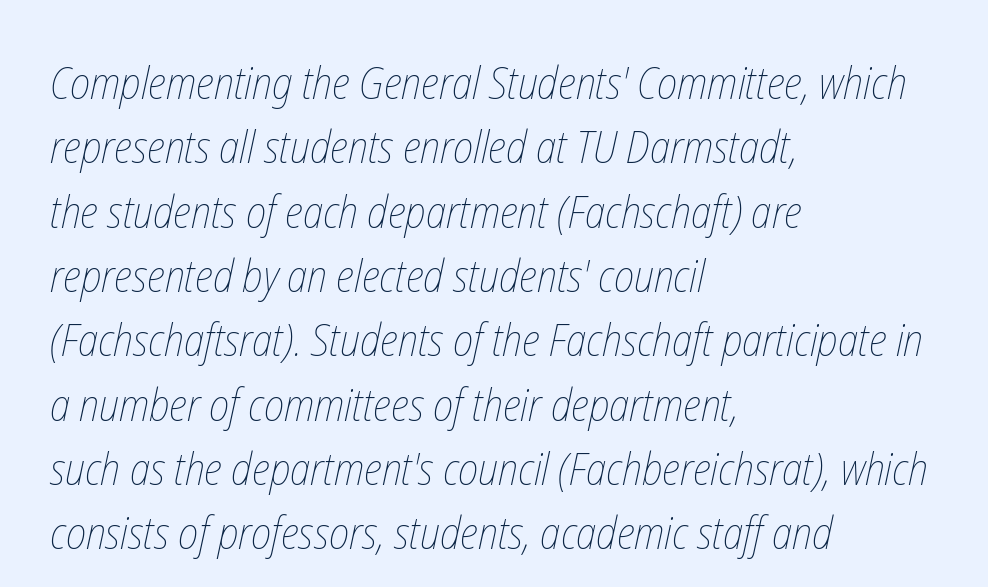
The rendering keeps characters at their native spacing. The vertical gap from one line to the next is medium. Where is the straight margin? On the left. Counters stay open thanks to moderate or lighter strokes. Think of a printed novel: that variable character pitch is what you see here.
